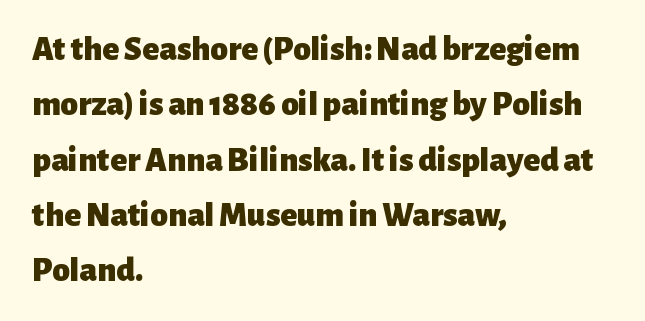
Where is the straight margin? On the left. Observe the ordinary spacing: letters are neighbours, not strangers. Each new line begins a customary step beneath the previous one. The axis of the letterforms is exactly vertical. On the weight axis this lands at bold, roughly 700. Here the designer chose a conventional face with non-uniform glyph widths.
